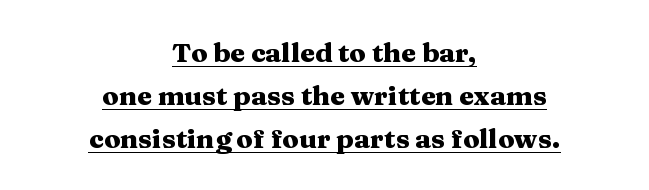
The image shows 27 px bold type, upright; set centered, normal line spacing (1.59x), normal letter spacing, underlined.
